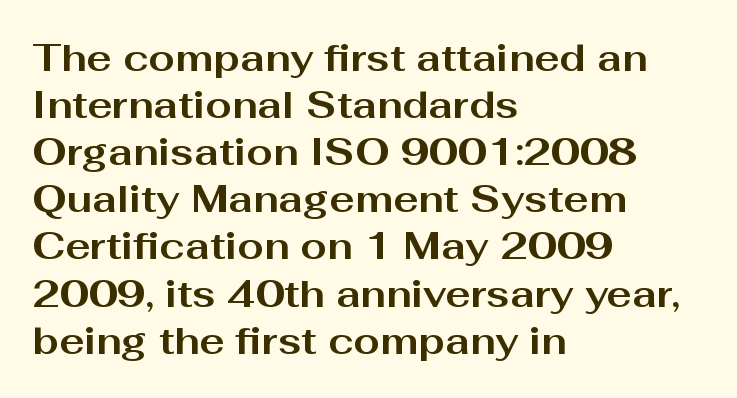
{"serif": "no", "italic": "no", "bold": "yes", "weight": "bold", "width": "wide", "stroke_contrast": "medium", "x_height": "medium", "monospaced": "no", "underline": "no", "align": "left", "line_spacing_ratio": 1.24, "letter_spacing": "normal", "letter_spacing_em": 0.0, "glyph_px": 38}
